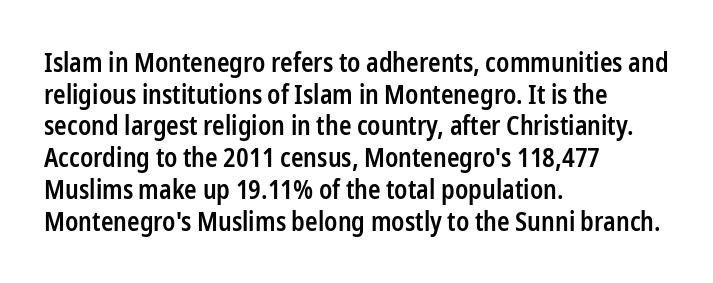
{"italic": "no", "bold": "semi", "underline": "no", "align": "left", "line_spacing_ratio": 1.22, "letter_spacing": "normal", "letter_spacing_em": 0.0, "glyph_px": 26}
